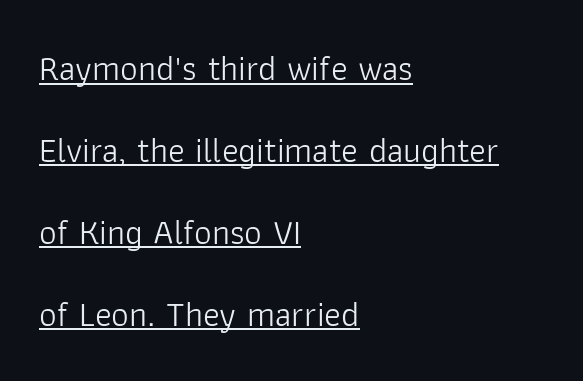
The image shows 35 px light sans-serif type, upright; set left-aligned, loose line spacing (2.34x), normal letter spacing, underlined; low stroke contrast and a medium x-height.
